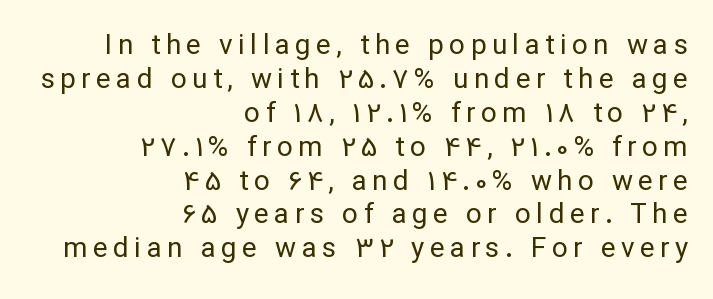
Q: Is the text bold? A: No.
Q: Is the text italic (slanted)? A: No, it is upright.
Q: Is the typeface a serif or a sans-serif typeface? A: Sans-serif.
Q: Is the text underlined? A: No.
Q: How is the paragraph aligned? A: Right-aligned.
Q: Width (condensed, normal, or wide)? A: Normal.
Q: Stroke contrast? A: Low.
Q: x-height? A: Medium.
Q: Monospaced? A: No.
